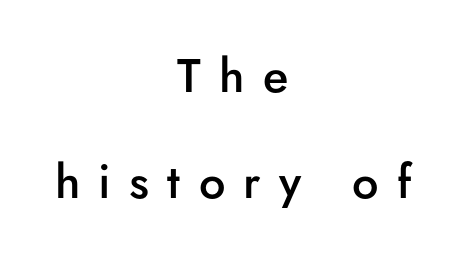
The image shows 47 px semibold sans-serif type, upright; set centered, loose line spacing (2.26x), unusually wide letter spacing (+0.39 em), not underlined; low stroke contrast and a small x-height.
